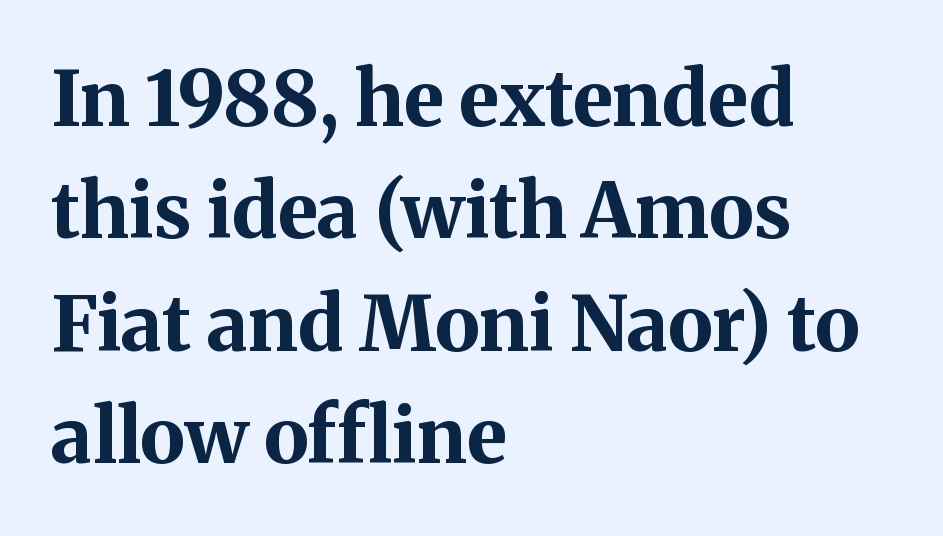
{"serif": "yes", "italic": "no", "bold": "yes", "weight": "bold", "width": "normal", "stroke_contrast": "medium", "x_height": "medium", "monospaced": "no", "underline": "no", "align": "left", "line_spacing": "normal", "line_spacing_ratio": 1.48, "letter_spacing": "normal", "letter_spacing_em": 0.0, "glyph_px": 76}
